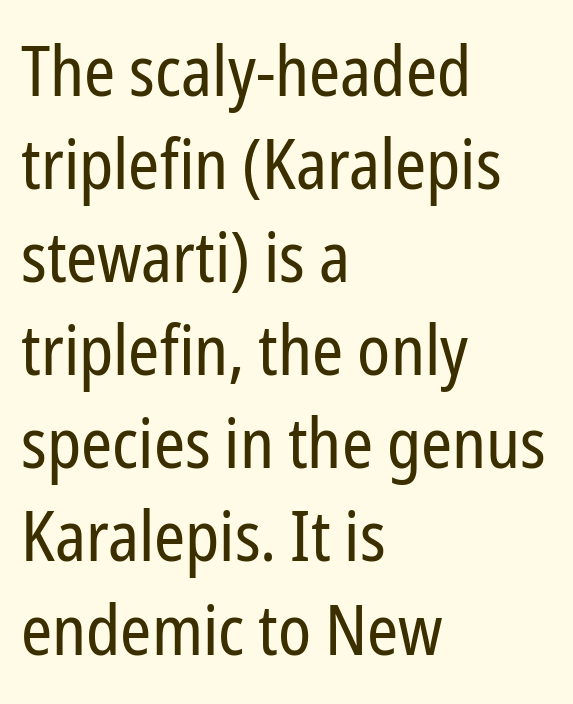
This is roman type, the default non-slanted kind. In terms of letterform style, serifs are entirely absent. Each letter keeps its own natural width here, so spacing adapts to shape. Has an underline been added? It has not. Rows of type keep a routine distance in the vertical direction.
